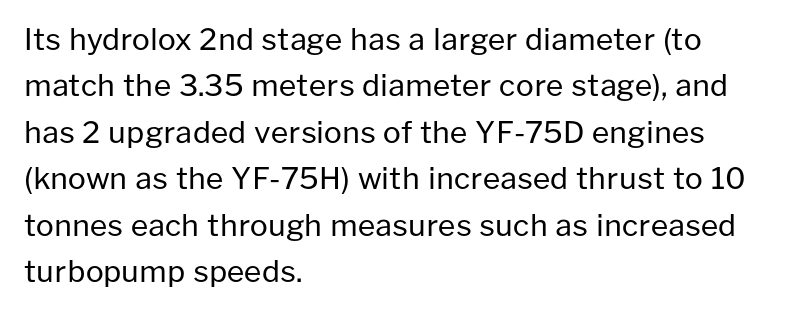
{"serif": "no", "italic": "no", "bold": "no", "weight": "regular", "width": "normal", "stroke_contrast": "low", "x_height": "medium", "monospaced": "no", "underline": "no", "align": "left", "line_spacing": "normal", "line_spacing_ratio": 1.55, "letter_spacing": "normal", "letter_spacing_em": 0.0, "glyph_px": 30}
